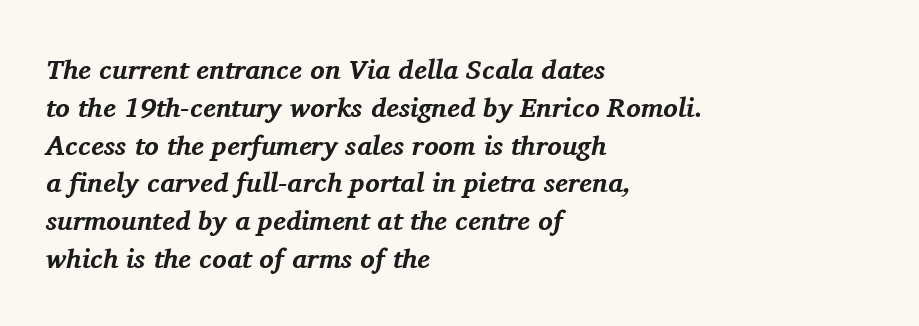
Q: Is the text bold? A: Yes.
Q: Is the text italic (slanted)? A: Yes, it leans right by about 11 degrees.
Q: Is the text underlined? A: No.
Q: How is the paragraph aligned? A: Left-aligned.
Q: Is the spacing between letters normal or unusually wide? A: Normal.
Q: Is the spacing between lines tight, normal or loose? A: Normal.
